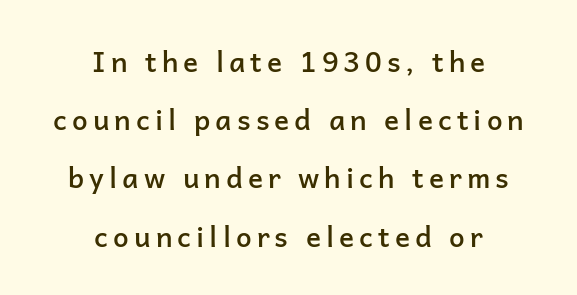
The image shows 28 px semibold sans-serif type, upright; set centered, loose line spacing (2.08x), not underlined; low stroke contrast and a medium x-height.
